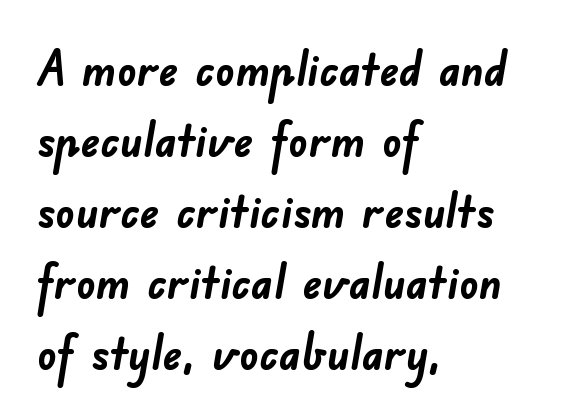
{"serif": "no", "bold": "yes", "weight": "semibold", "width": "normal", "stroke_contrast": "low", "x_height": "small", "monospaced": "no", "underline": "no", "align": "left", "line_spacing": "normal", "line_spacing_ratio": 1.48, "letter_spacing": "normal", "letter_spacing_em": 0.0, "glyph_px": 48}
